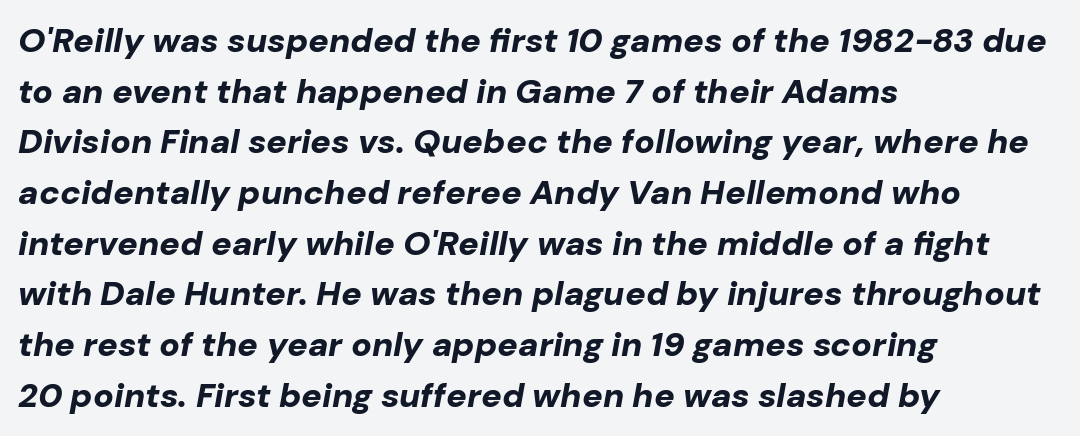
Glyph-to-glyph distance matches everyday printed text. The lines are quadded left. Rule under the text: the space is simply empty. Note the varied advance widths — an 'i' is clearly narrower than an 'm'. Vertically, the passage feels balanced, rows spaced as you'd expect. Every character sits at an angle, as italics do.
